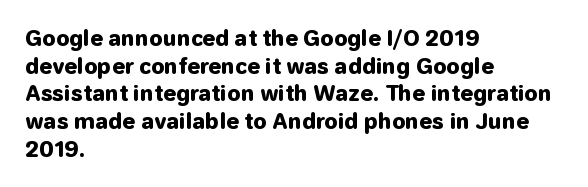
Q: Is the text bold? A: Yes.
Q: Is the text italic (slanted)? A: No, it is upright.
Q: Is the text underlined? A: No.
Q: How is the paragraph aligned? A: Left-aligned.
Q: Is the spacing between letters normal or unusually wide? A: Normal.
Q: Is the spacing between lines tight, normal or loose? A: Normal.
